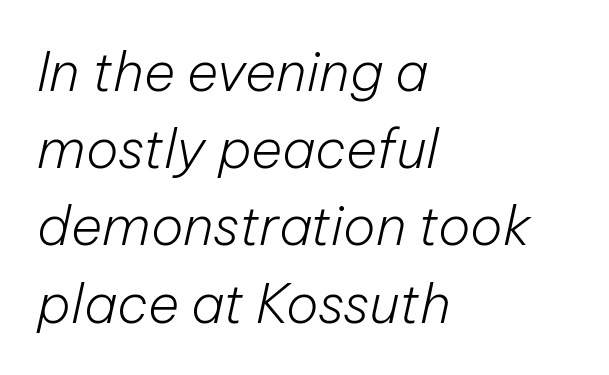
{"italic": "yes", "lean": "right", "slant_degrees": 12, "bold": "no", "weight": "light", "width": "normal", "stroke_contrast": "low", "x_height": "medium", "monospaced": "no", "underline": "no", "align": "left", "line_spacing": "normal", "line_spacing_ratio": 1.43, "letter_spacing": "normal", "letter_spacing_em": 0.0, "glyph_px": 54}
